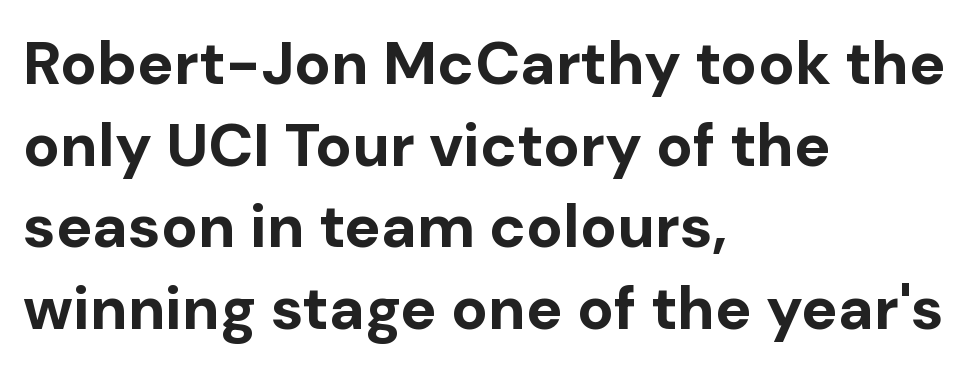
The image shows 61 px bold sans-serif type, upright; set left-aligned, normal line spacing (1.34x), normal letter spacing, not underlined; low stroke contrast and a medium x-height.
